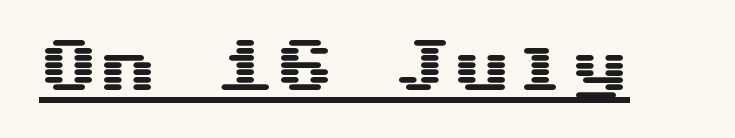
The image shows 59 px wide sans-serif type, upright; set normal letter spacing, underlined; medium stroke contrast and a medium x-height.
